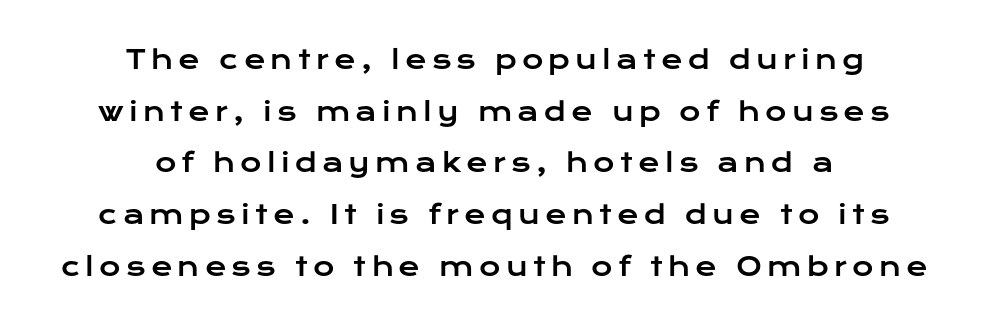
Q: Is the text italic (slanted)? A: No, it is upright.
Q: Is the text underlined? A: No.
Q: How is the paragraph aligned? A: Centered.
Q: Is the spacing between letters normal or unusually wide? A: Unusually wide.
Q: Is the spacing between lines tight, normal or loose? A: Loose.
